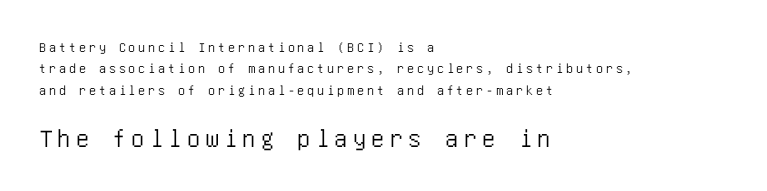
{"italic": "no", "underline": "no", "align": "left", "line_spacing": "normal", "line_spacing_ratio": 1.53, "letter_spacing": "wide", "letter_spacing_em": 0.21, "larger_block": "second", "size_ratio": 1.86, "glyph_px": 26}
